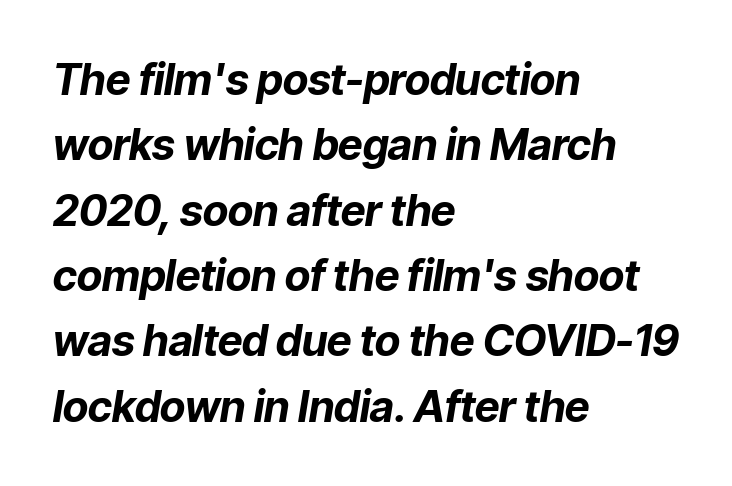
{"italic": "yes", "lean": "right", "slant_degrees": 9, "bold": "yes", "weight": "bold", "width": "normal", "stroke_contrast": "low", "x_height": "medium", "monospaced": "no", "underline": "no", "align": "left", "line_spacing": "normal", "line_spacing_ratio": 1.52, "letter_spacing": "normal", "letter_spacing_em": 0.0, "glyph_px": 43}
